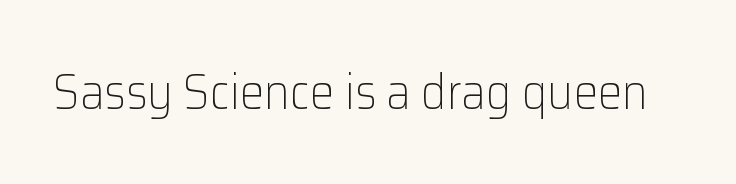
The image shows 49 px light sans-serif type, upright; set normal letter spacing, not underlined; low stroke contrast and a medium x-height.
